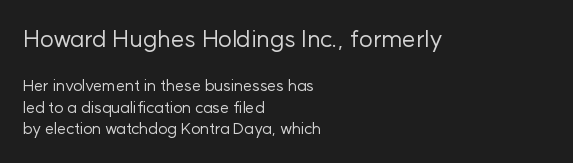
Q: Is the text bold? A: No.
Q: Is the text italic (slanted)? A: No, it is upright.
Q: Is the text underlined? A: No.
Q: How is the paragraph aligned? A: Left-aligned.
Q: Is the spacing between letters normal or unusually wide? A: Normal.
Q: Is the spacing between lines tight, normal or loose? A: Normal.
Q: Which block of text is set in a larger size, the first (top) or the second (bottom)? A: The first (top) one.
